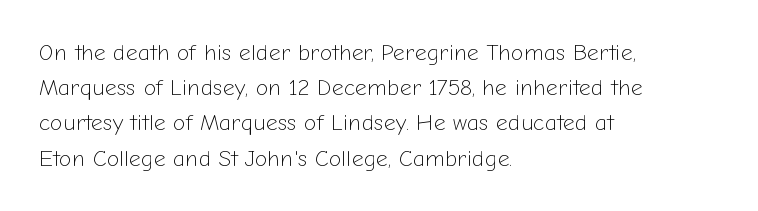
The image shows 23 px text type, upright; set left-aligned, normal line spacing (1.53x), normal letter spacing, not underlined.
